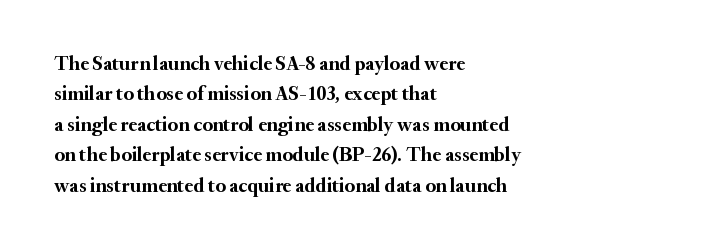
{"italic": "no", "bold": "yes", "underline": "no", "align": "left", "line_spacing": "normal", "line_spacing_ratio": 1.52, "letter_spacing": "normal", "letter_spacing_em": 0.0, "glyph_px": 20}
